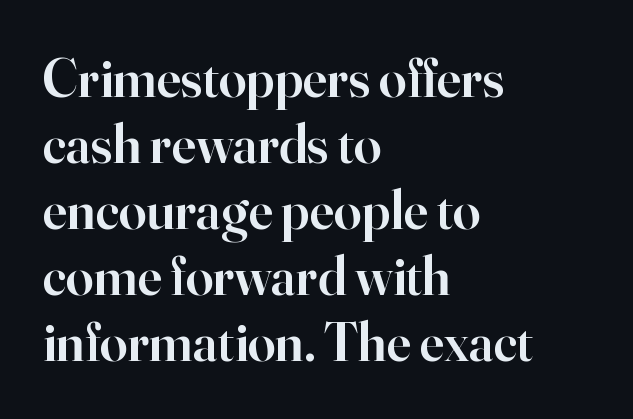
The image shows 55 px semibold serif type, upright; set left-aligned, line spacing 1.2x, normal letter spacing, not underlined; high stroke contrast and a small x-height.
